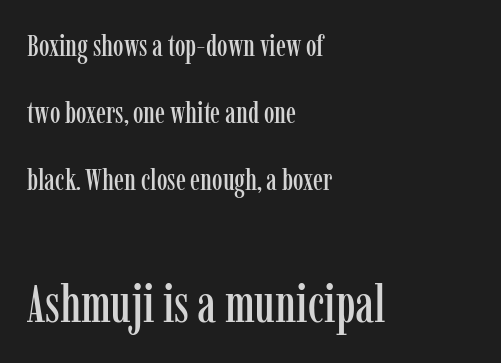
Q: Is the text italic (slanted)? A: No, it is upright.
Q: Is the typeface a serif or a sans-serif typeface? A: Serif.
Q: Is the text underlined? A: No.
Q: How is the paragraph aligned? A: Left-aligned.
Q: Is the spacing between letters normal or unusually wide? A: Normal.
Q: Is the spacing between lines tight, normal or loose? A: Loose.
Q: Which block of text is set in a larger size, the first (top) or the second (bottom)? A: The second (bottom) one.
Q: Width (condensed, normal, or wide)? A: Condensed.
Q: Stroke contrast? A: Low.
Q: x-height? A: Medium.
Q: Monospaced? A: No.
